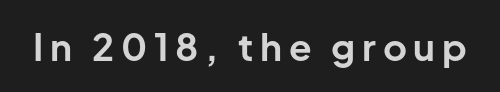
{"serif": "no", "italic": "no", "bold": "yes", "weight": "bold", "width": "normal", "stroke_contrast": "low", "x_height": "medium", "monospaced": "no", "underline": "no", "glyph_px": 37}
